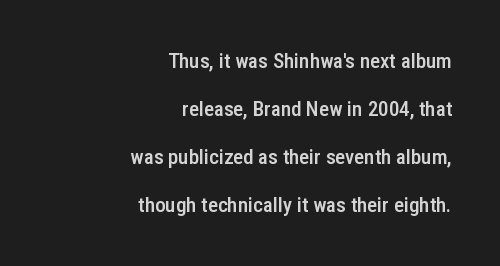
The image shows 21 px text type, upright; set right-aligned, loose line spacing (2.28x), normal letter spacing, not underlined.
